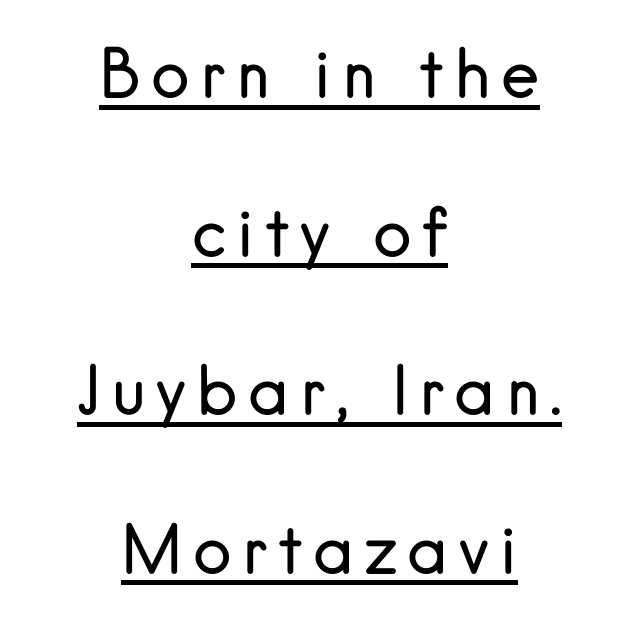
Q: Is the text bold? A: No.
Q: Is the text italic (slanted)? A: No, it is upright.
Q: Is the typeface a serif or a sans-serif typeface? A: Sans-serif.
Q: Is the text underlined? A: Yes.
Q: How is the paragraph aligned? A: Centered.
Q: Is the spacing between lines tight, normal or loose? A: Loose.
Q: Width (condensed, normal, or wide)? A: Normal.
Q: Stroke contrast? A: Low.
Q: x-height? A: Small.
Q: Monospaced? A: No.
